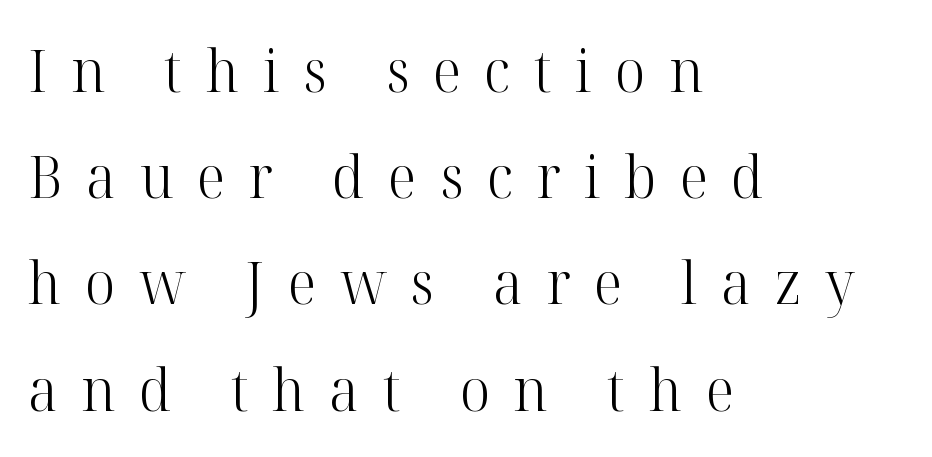
The image shows 59 px light serif type, upright; set left-aligned, line spacing 1.8x, unusually wide letter spacing (+0.4 em), not underlined; high stroke contrast and a medium x-height.
